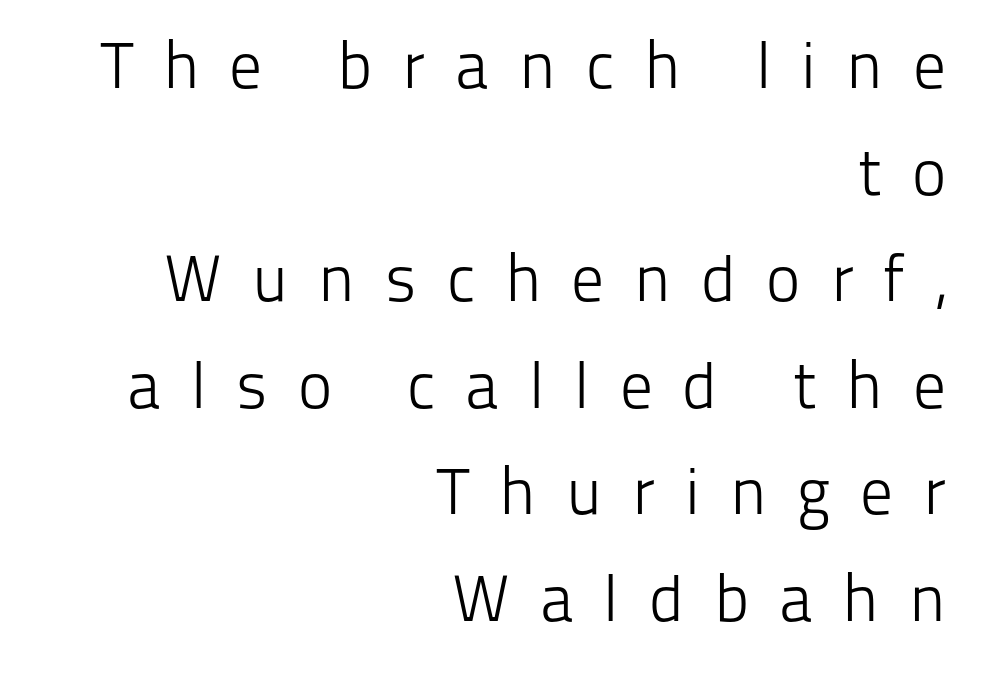
The image shows 65 px light sans-serif type, upright; set right-aligned, normal line spacing (1.64x), unusually wide letter spacing (+0.46 em), not underlined; low stroke contrast and a medium x-height.
